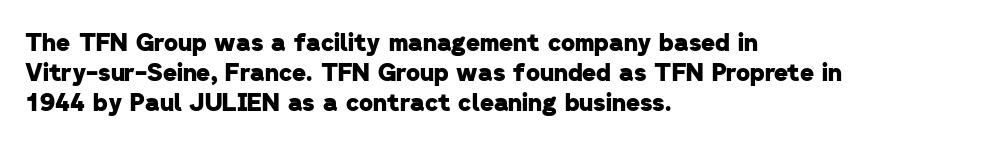
The image shows 24 px bold type; set left-aligned, normal line spacing (1.26x), normal letter spacing, not underlined.
